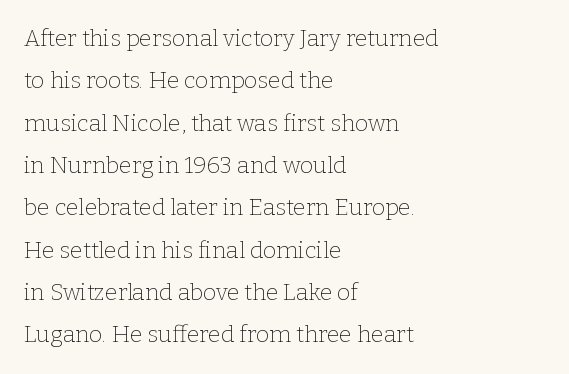
The image shows 23 px text type, upright; set left-aligned, line spacing 1.84x, normal letter spacing, not underlined.
